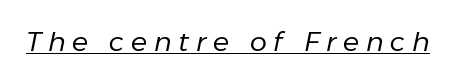
Here the glyphs are tracked loosely, breaking word shapes into spaced letters. When letters slant like this, we call the style italic. The typeface has the unassuming heft of standard copy or less. Has an underline been added? It has.
